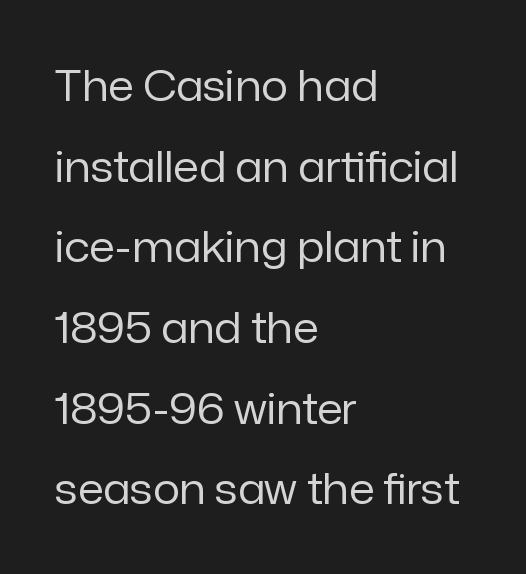
{"serif": "no", "italic": "no", "bold": "no", "weight": "regular", "width": "normal", "stroke_contrast": "low", "x_height": "medium", "monospaced": "no", "underline": "no", "align": "left", "line_spacing": "loose", "line_spacing_ratio": 1.92, "letter_spacing": "normal", "letter_spacing_em": 0.0, "glyph_px": 42}
